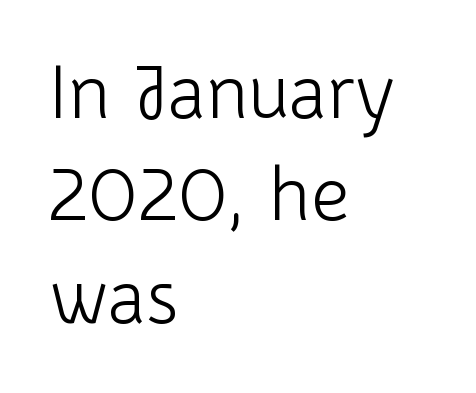
{"serif": "no", "italic": "no", "bold": "no", "weight": "light", "width": "normal", "stroke_contrast": "low", "x_height": "medium", "monospaced": "no", "underline": "no", "align": "left", "line_spacing": "normal", "line_spacing_ratio": 1.33, "letter_spacing": "normal", "letter_spacing_em": 0.0, "glyph_px": 77}
